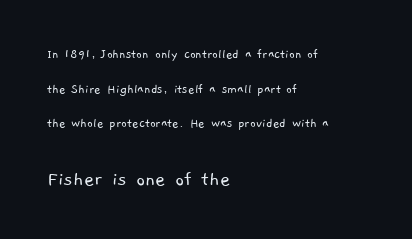
Left-aligned paragraph, ragged on the right. The words here are not underlined. No heavy texture on the line: the type isn't bold. The more generous point size was reserved for the lower chunk.
